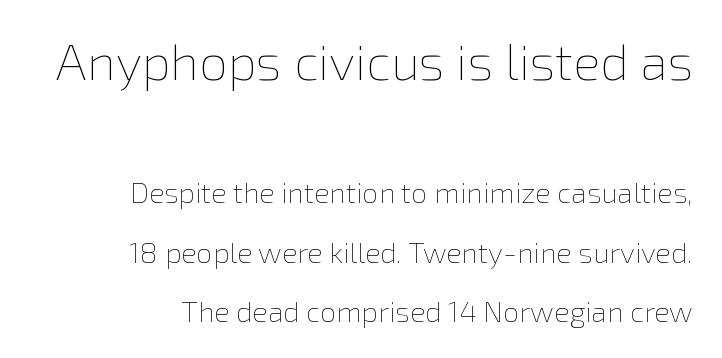
{"italic": "no", "bold": "no", "weight": "thin", "width": "normal", "stroke_contrast": "low", "x_height": "medium", "monospaced": "no", "underline": "no", "align": "right", "line_spacing": "loose", "line_spacing_ratio": 2.05, "letter_spacing": "normal", "letter_spacing_em": 0.0, "larger_block": "first", "size_ratio": 1.76, "glyph_px": 51}
